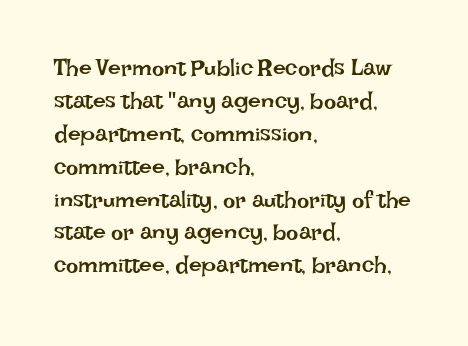
Q: Is the text bold? A: No.
Q: Is the text italic (slanted)? A: No, it is upright.
Q: Is the text underlined? A: No.
Q: How is the paragraph aligned? A: Left-aligned.
Q: Is the spacing between letters normal or unusually wide? A: Normal.
Q: Is the spacing between lines tight, normal or loose? A: Normal.
